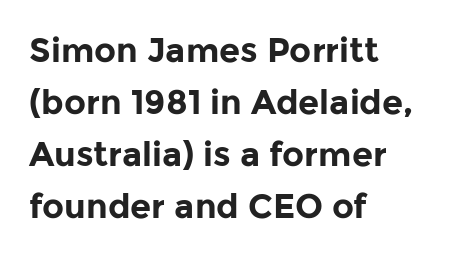
{"serif": "no", "italic": "no", "bold": "yes", "weight": "bold", "width": "normal", "stroke_contrast": "low", "x_height": "medium", "monospaced": "no", "underline": "no", "align": "left", "line_spacing": "normal", "line_spacing_ratio": 1.53, "letter_spacing": "normal", "letter_spacing_em": 0.0, "glyph_px": 34}
